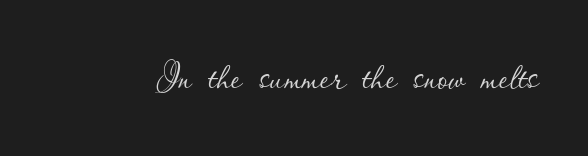
The image shows 52 px thin type; set normal letter spacing, not underlined; low stroke contrast and a small x-height.
